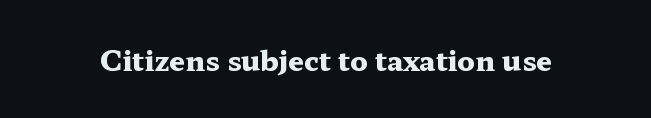
{"serif": "yes", "italic": "no", "bold": "yes", "weight": "heavy", "width": "wide", "stroke_contrast": "medium", "x_height": "medium", "monospaced": "no", "underline": "no", "letter_spacing": "normal", "letter_spacing_em": 0.0, "glyph_px": 28}
